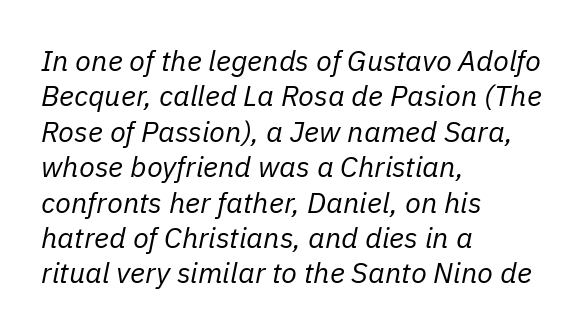
Q: Is the text bold? A: No.
Q: Is the text italic (slanted)? A: Yes, it leans right by about 11 degrees.
Q: Is the text underlined? A: No.
Q: How is the paragraph aligned? A: Left-aligned.
Q: Is the spacing between letters normal or unusually wide? A: Normal.
Q: Width (condensed, normal, or wide)? A: Normal.
Q: Stroke contrast? A: Low.
Q: x-height? A: Medium.
Q: Monospaced? A: No.
